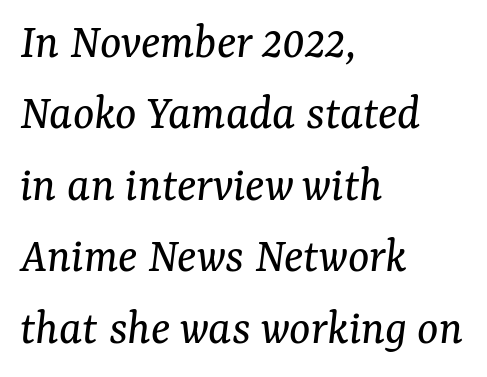
No chunkiness to these letters — they're not bold. Emphasis-style slanted type is in use. A clean baseline with only descenders dipping below it. Varying glyph widths throughout — classic text-font behaviour. Honestly, the letter spacing is just normal — you wouldn't notice it. Which margin do the lines hug? The left one — the right edge is uneven.
